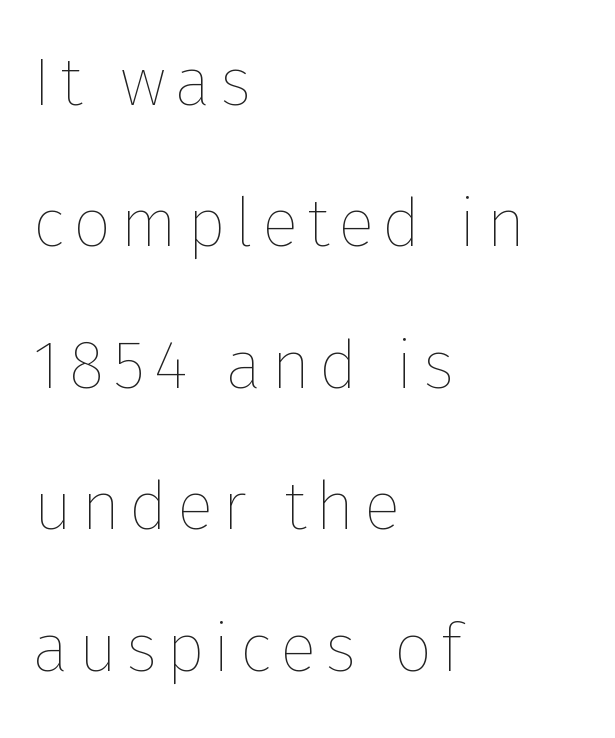
Q: Is the text bold? A: No.
Q: Is the text italic (slanted)? A: No, it is upright.
Q: Is the text underlined? A: No.
Q: How is the paragraph aligned? A: Left-aligned.
Q: Is the spacing between lines tight, normal or loose? A: Loose.
Q: Width (condensed, normal, or wide)? A: Normal.
Q: Stroke contrast? A: Low.
Q: x-height? A: Medium.
Q: Monospaced? A: No.
